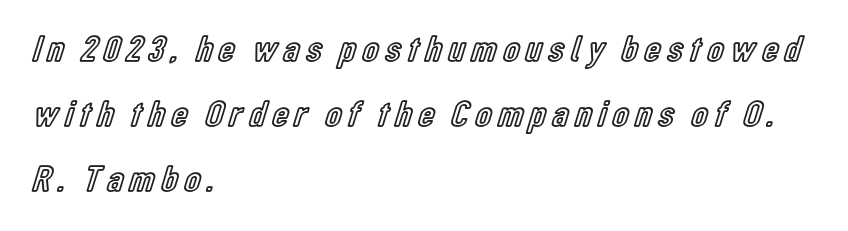
{"width": "condensed", "x_height": "medium", "monospaced": "no", "underline": "no", "align": "left", "line_spacing_ratio": 1.76, "glyph_px": 37}
